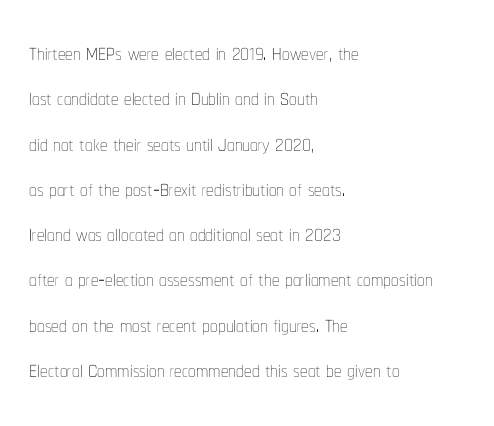
Q: Is the text bold? A: No.
Q: Is the text italic (slanted)? A: No, it is upright.
Q: Is the text underlined? A: No.
Q: How is the paragraph aligned? A: Left-aligned.
Q: Is the spacing between letters normal or unusually wide? A: Normal.
Q: Is the spacing between lines tight, normal or loose? A: Normal.
Q: Width (condensed, normal, or wide)? A: Condensed.
Q: Stroke contrast? A: Low.
Q: x-height? A: Medium.
Q: Monospaced? A: No.
